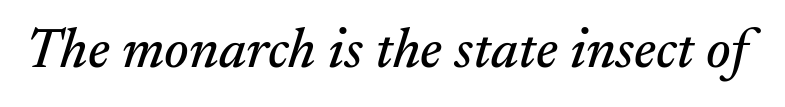
Q: Is the text italic (slanted)? A: Yes, it leans right by about 17 degrees.
Q: Is the typeface a serif or a sans-serif typeface? A: Serif.
Q: Is the text underlined? A: No.
Q: Is the spacing between letters normal or unusually wide? A: Normal.
Q: Width (condensed, normal, or wide)? A: Normal.
Q: Stroke contrast? A: Medium.
Q: x-height? A: Small.
Q: Monospaced? A: No.
